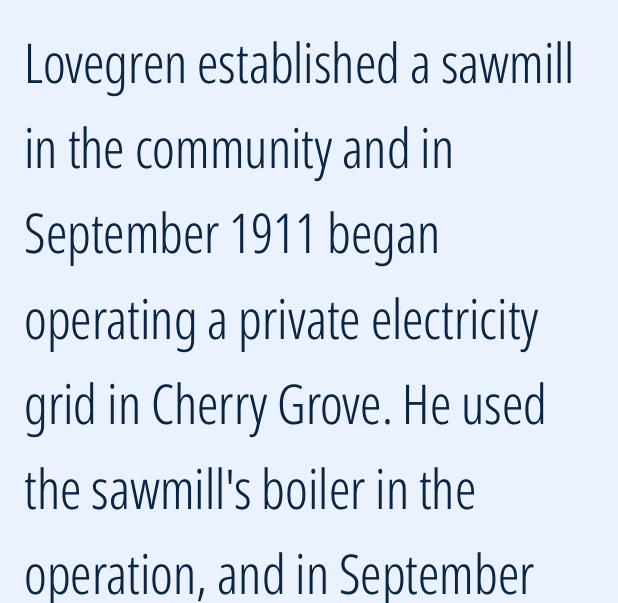
The image shows 55 px light, condensed sans-serif type, upright; set left-aligned, normal line spacing (1.55x), normal letter spacing, not underlined; low stroke contrast and a medium x-height.
